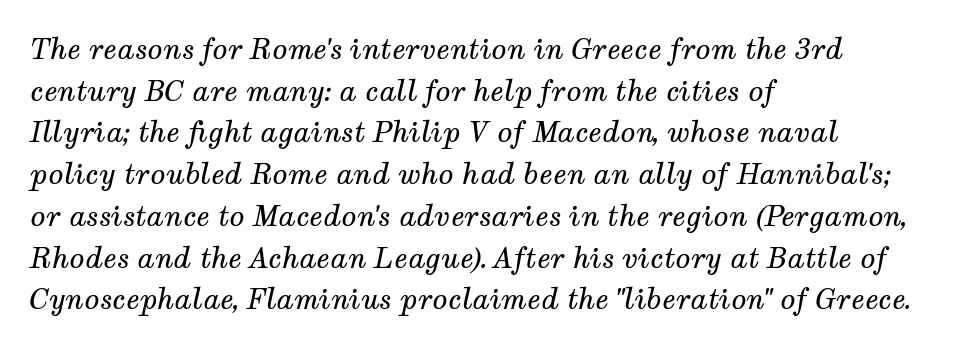
The image shows 28 px regular-weight serif type, italic (leaning right); set left-aligned, normal line spacing (1.49x), normal letter spacing, not underlined; medium stroke contrast and a medium x-height.
